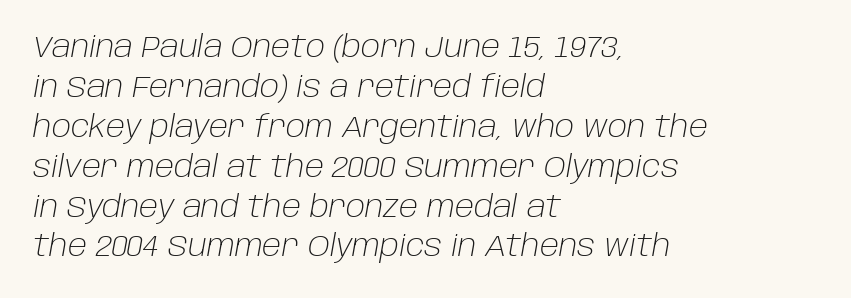
Q: Is the text bold? A: No.
Q: Is the text italic (slanted)? A: Yes, it leans right by about 10 degrees.
Q: Is the text underlined? A: No.
Q: How is the paragraph aligned? A: Left-aligned.
Q: Is the spacing between letters normal or unusually wide? A: Normal.
Q: Is the spacing between lines tight, normal or loose? A: Normal.
Q: Width (condensed, normal, or wide)? A: Normal.
Q: Stroke contrast? A: Low.
Q: x-height? A: Large.
Q: Monospaced? A: No.
